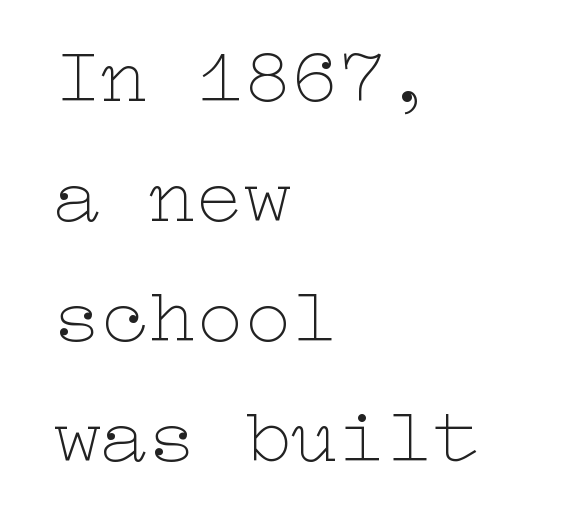
Letter spacing: default. This block has exactly the height ordinary leading produces. This is the regular roman posture of the typeface. The gap between lines stays unmarked. Stems and bowls with no extra thickness — not bold.
